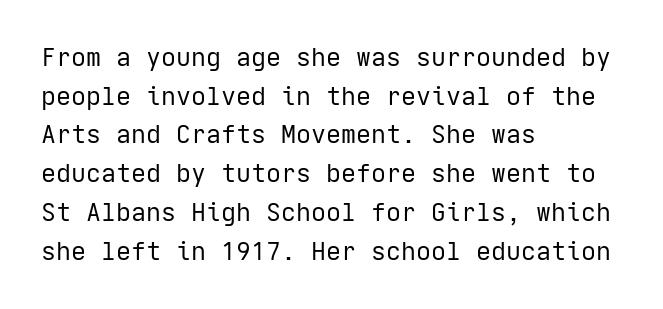
Q: Is the text bold? A: No.
Q: Is the text italic (slanted)? A: No, it is upright.
Q: Is the text underlined? A: No.
Q: How is the paragraph aligned? A: Left-aligned.
Q: Is the spacing between letters normal or unusually wide? A: Normal.
Q: Is the spacing between lines tight, normal or loose? A: Normal.
